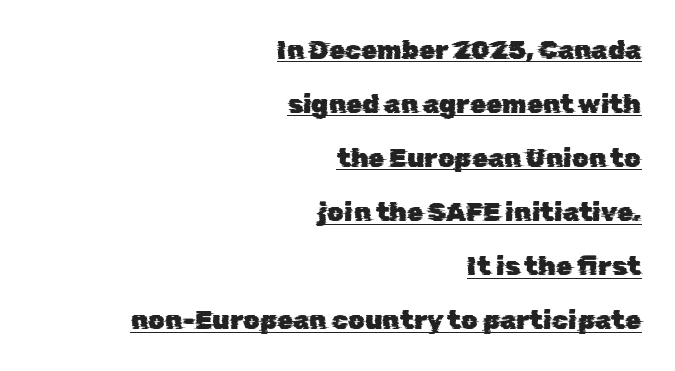
Honestly, the rows look like they've been pulled way apart. Compared with typical body copy, the letter spacing here is the same. A rule runs beneath these lines of type. This rendering uses right alignment, leaving the left contour irregular.
